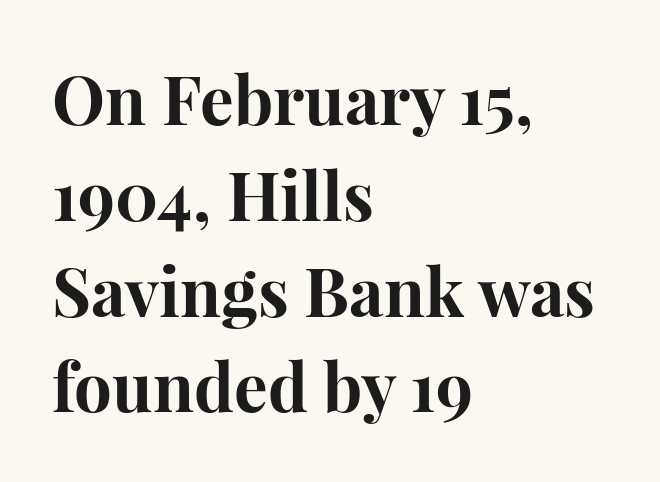
Q: Is the text bold? A: Yes.
Q: Is the text italic (slanted)? A: No, it is upright.
Q: Is the typeface a serif or a sans-serif typeface? A: Serif.
Q: Is the text underlined? A: No.
Q: How is the paragraph aligned? A: Left-aligned.
Q: Is the spacing between letters normal or unusually wide? A: Normal.
Q: Is the spacing between lines tight, normal or loose? A: Normal.
Q: Width (condensed, normal, or wide)? A: Normal.
Q: Stroke contrast? A: High.
Q: x-height? A: Medium.
Q: Monospaced? A: No.
